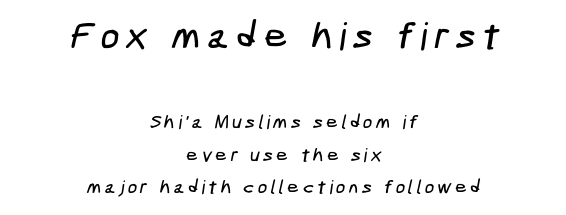
Which margin do the lines hug? Neither — every line sits in the middle. These lines are composed in type without serifs. Bigger letters appear in the top chunk; the bottom chunk is reduced. Nobody drew a line under any word here.
